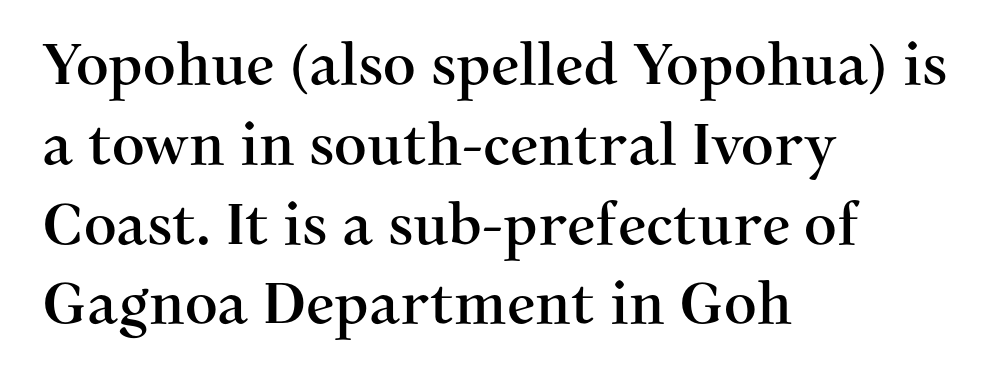
Q: Is the text italic (slanted)? A: No, it is upright.
Q: Is the typeface a serif or a sans-serif typeface? A: Serif.
Q: Is the text underlined? A: No.
Q: How is the paragraph aligned? A: Left-aligned.
Q: Is the spacing between letters normal or unusually wide? A: Normal.
Q: Is the spacing between lines tight, normal or loose? A: Normal.
Q: Width (condensed, normal, or wide)? A: Normal.
Q: Stroke contrast? A: Medium.
Q: x-height? A: Medium.
Q: Monospaced? A: No.
